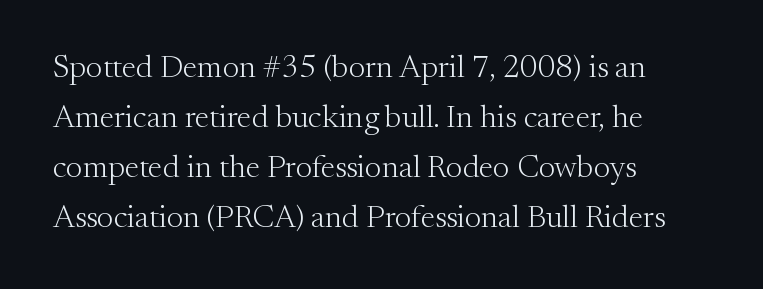
The image shows 32 px light serif type, upright; set left-aligned, normal line spacing (1.56x), normal letter spacing, not underlined; medium stroke contrast and a small x-height.
